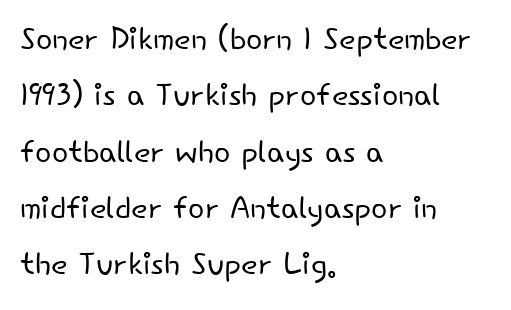
{"serif": "no", "italic": "no", "bold": "no", "weight": "light", "width": "normal", "stroke_contrast": "low", "x_height": "small", "monospaced": "no", "underline": "no", "align": "left", "line_spacing": "normal", "line_spacing_ratio": 1.31, "letter_spacing": "normal", "letter_spacing_em": 0.0, "glyph_px": 43}
